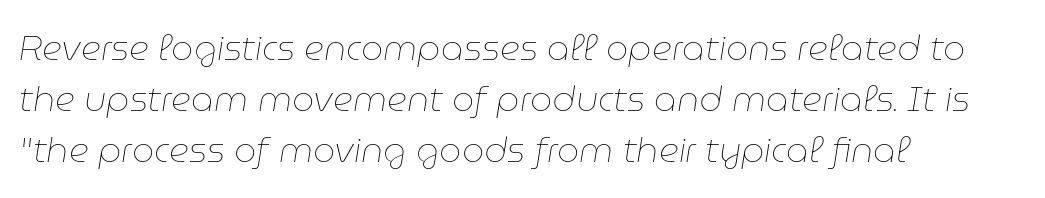
The specimen omits any rule beneath the text block's lines. The text carries the slant typical of an italic or oblique font. Vertically, the passage feels balanced, rows spaced as you'd expect. A typesetter would call this proportional, since set widths differ per character.
